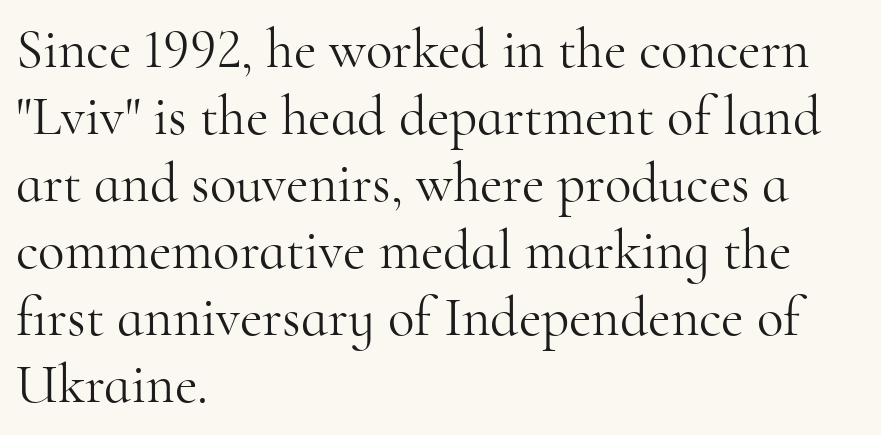
Style check: upright. Looks like regular typesetting: each glyph gets only the width it needs. Where is the straight margin? On the left. The weight tops out at a normal text grade.
